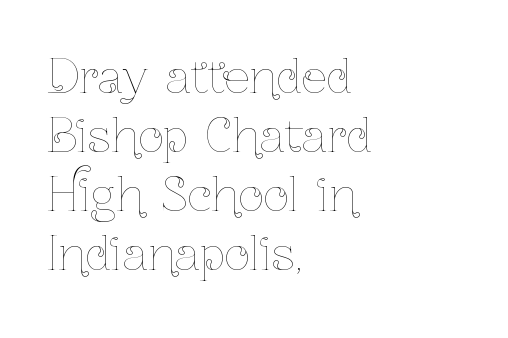
Q: Is the text bold? A: No.
Q: Is the text italic (slanted)? A: No, it is upright.
Q: Is the text underlined? A: No.
Q: How is the paragraph aligned? A: Left-aligned.
Q: Is the spacing between letters normal or unusually wide? A: Normal.
Q: Is the spacing between lines tight, normal or loose? A: Normal.
Q: Width (condensed, normal, or wide)? A: Condensed.
Q: Stroke contrast? A: Low.
Q: x-height? A: Medium.
Q: Monospaced? A: No.
